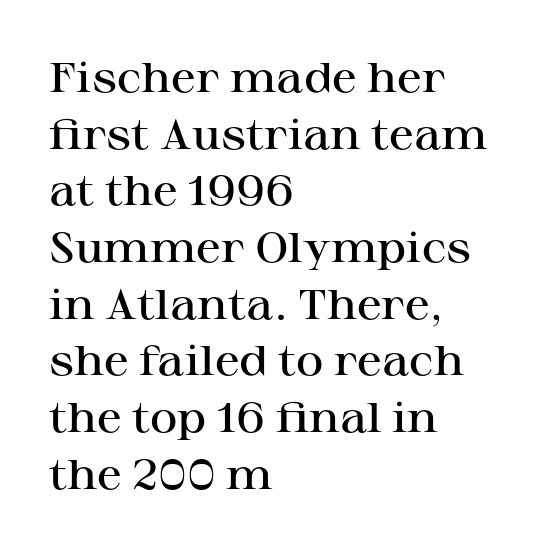
{"serif": "yes", "italic": "no", "bold": "semi", "weight": "semibold", "width": "wide", "stroke_contrast": "high", "x_height": "medium", "monospaced": "no", "underline": "no", "align": "left", "line_spacing": "normal", "line_spacing_ratio": 1.35, "letter_spacing": "normal", "letter_spacing_em": 0.0, "glyph_px": 42}
